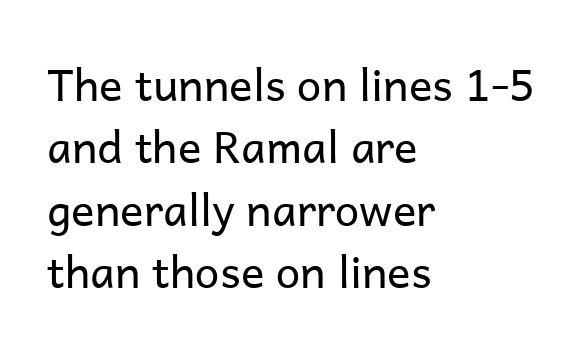
The image shows 44 px regular-weight sans-serif type, upright; set left-aligned, normal line spacing (1.42x), normal letter spacing, not underlined; low stroke contrast and a medium x-height.
